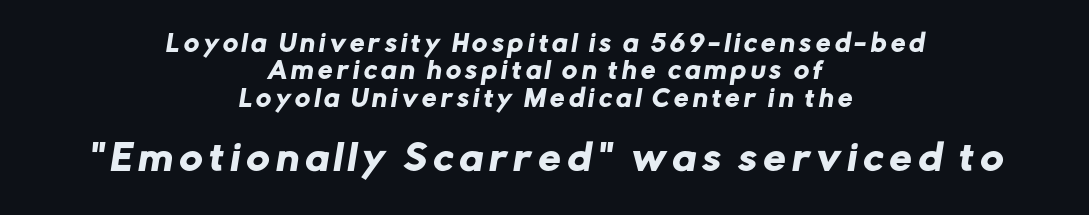
Decoration check: the copy has no underline. Spacing verdict: proportional, widths tailored to each character. Stroke terminals: plain, sans-serif. Which of the two is more prominent by size? The second, at the bottom. Every row of glyphs is offset so its center matches the block's center.
